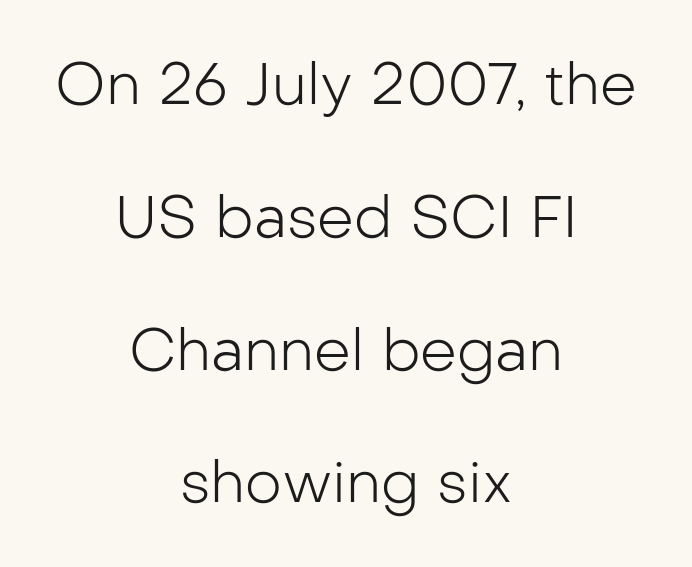
The image shows 58 px light sans-serif type, upright; set centered, loose line spacing (2.29x), normal letter spacing, not underlined; low stroke contrast and a medium x-height.
